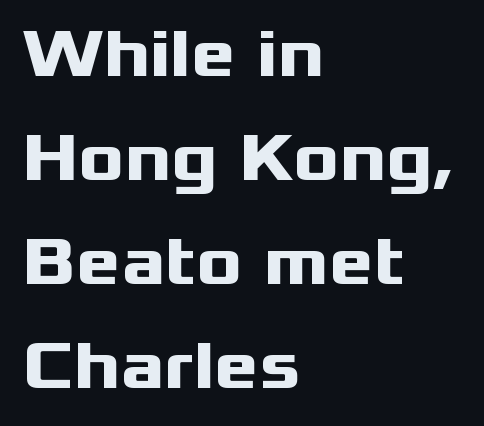
The image shows 68 px heavy, wide sans-serif type, upright; set left-aligned, normal line spacing (1.53x), normal letter spacing, not underlined; medium stroke contrast and a medium x-height.
